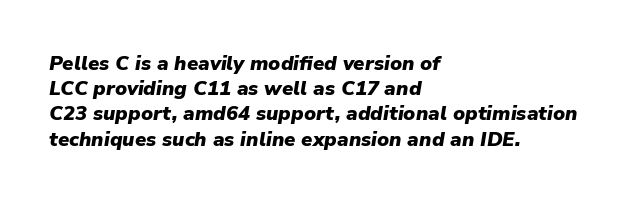
The image shows 20 px bold type, italic (leaning right); set left-aligned, normal line spacing (1.26x), normal letter spacing, not underlined.
